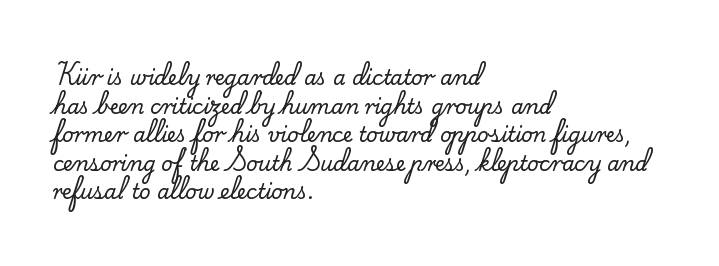
The image shows 20 px text type; set left-aligned, normal line spacing (1.43x), normal letter spacing, not underlined.
